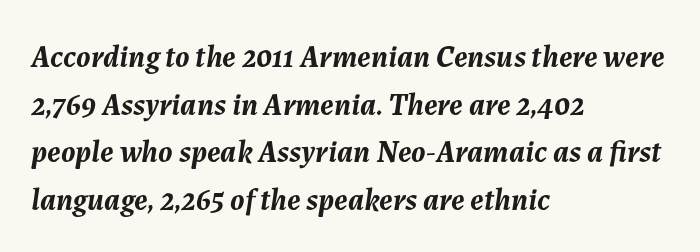
I'd describe the lettering as bold — thick and assertive. Has an underline been added? It has not. Left-aligned paragraph, ragged on the right. Characters are canted at an angle relative to the baseline's perpendicular. Whoever set this chose a conventional vertical rhythm. Letter spacing: default.
